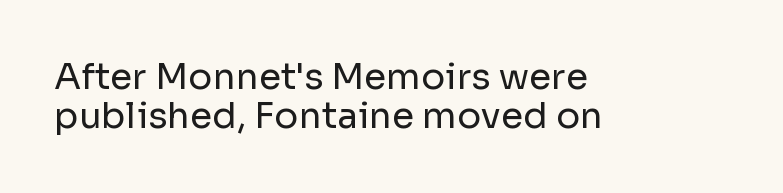
{"serif": "no", "italic": "no", "bold": "no", "weight": "regular", "width": "normal", "stroke_contrast": "low", "x_height": "medium", "monospaced": "no", "underline": "no", "align": "left", "line_spacing": "tight", "line_spacing_ratio": 1.08, "letter_spacing": "normal", "letter_spacing_em": 0.0, "glyph_px": 36}
